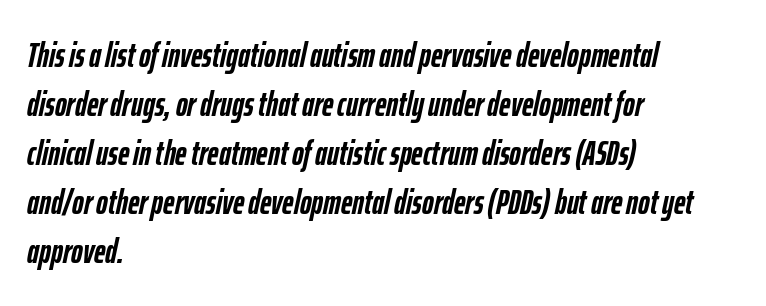
The glyphs have the mass of a bold cut. Proportional: the letters do not fall into vertical columns. Which margin do the lines hug? The left one — the right edge is uneven. Italic? Definitely — the glyphs are oblique. Underlining? Definitely not there. Is there much room between lines? A standard amount, neither cramped nor airy.
